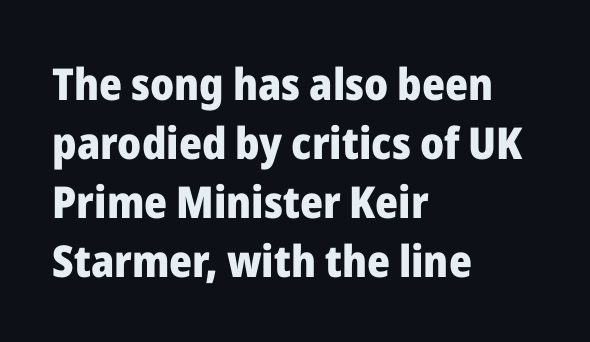
{"serif": "no", "italic": "no", "bold": "yes", "weight": "heavy", "width": "normal", "stroke_contrast": "low", "x_height": "medium", "monospaced": "no", "underline": "no", "align": "left", "line_spacing": "normal", "line_spacing_ratio": 1.34, "letter_spacing": "normal", "letter_spacing_em": 0.0, "glyph_px": 44}
